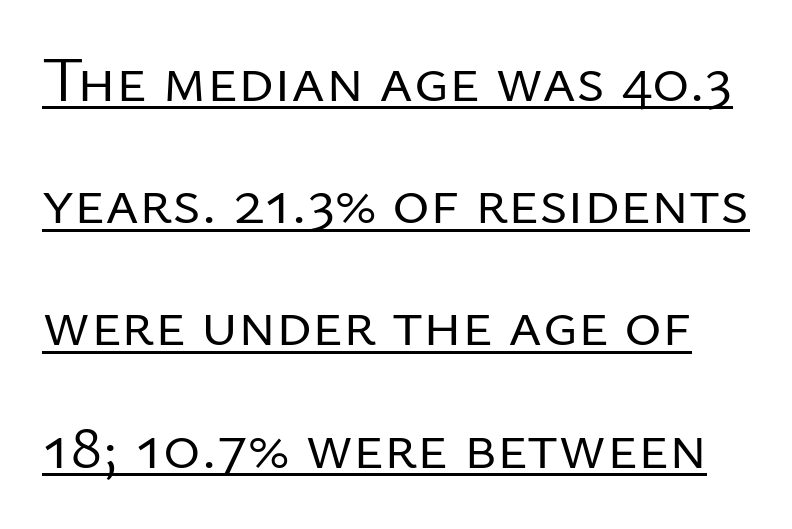
Style check: upright. You could not count columns in this text — the font is proportionally spaced. Interline gaps are noticeably wide in this sample. The passage shown is not bold in any degree. The passage shown is typeset with a sans-serif family.
